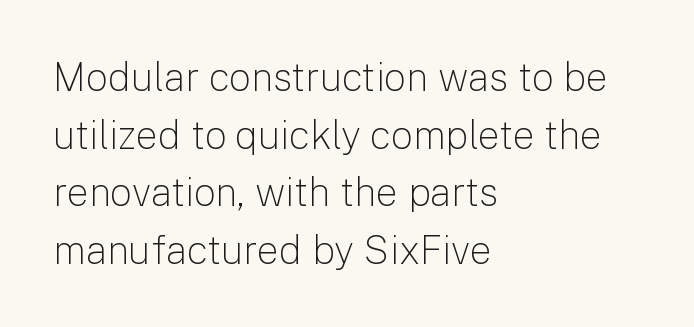
{"serif": "no", "italic": "no", "bold": "no", "weight": "light", "width": "normal", "stroke_contrast": "low", "x_height": "medium", "monospaced": "no", "underline": "no", "align": "left", "line_spacing": "normal", "line_spacing_ratio": 1.48, "letter_spacing": "normal", "letter_spacing_em": 0.0, "glyph_px": 39}
